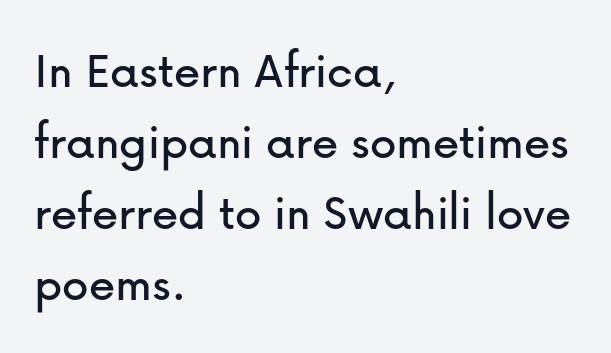
The image shows 53 px sans-serif type, upright; set left-aligned, normal line spacing (1.34x), normal letter spacing, not underlined; low stroke contrast and a medium x-height.
